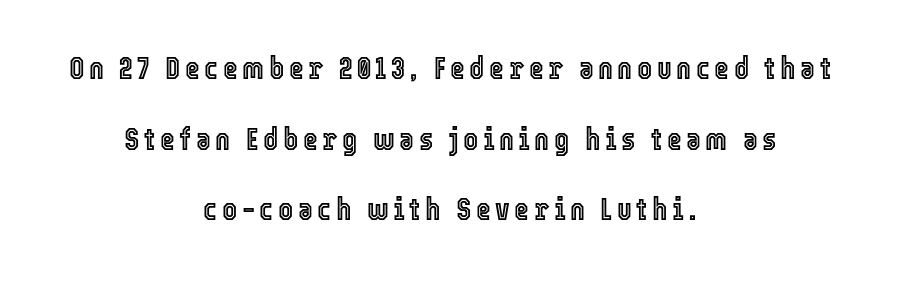
{"italic": "no", "width": "condensed", "x_height": "medium", "monospaced": "no", "underline": "no", "align": "center", "line_spacing": "loose", "line_spacing_ratio": 2.21, "glyph_px": 32}
